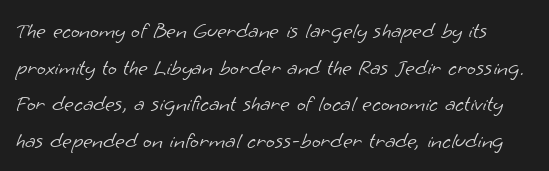
Rule under the text: the space is simply empty. Weight: regular or lighter. Does extra space separate the letters? No, they use regular spacing. Regular leading.
